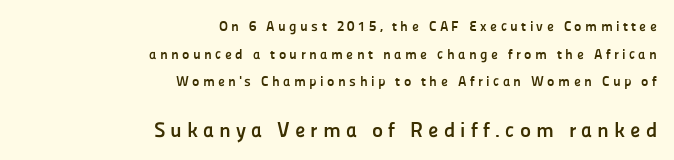
{"italic": "no", "bold": "yes", "underline": "no", "align": "right", "line_spacing": "loose", "line_spacing_ratio": 1.98, "letter_spacing": "wide", "letter_spacing_em": 0.24, "larger_block": "second", "size_ratio": 1.5, "glyph_px": 21}
